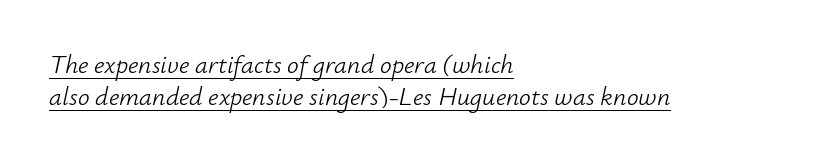
{"italic": "yes", "lean": "right", "slant_degrees": 12, "bold": "no", "underline": "yes", "align": "left", "line_spacing": "normal", "line_spacing_ratio": 1.25, "letter_spacing": "normal", "letter_spacing_em": 0.0, "glyph_px": 26}
